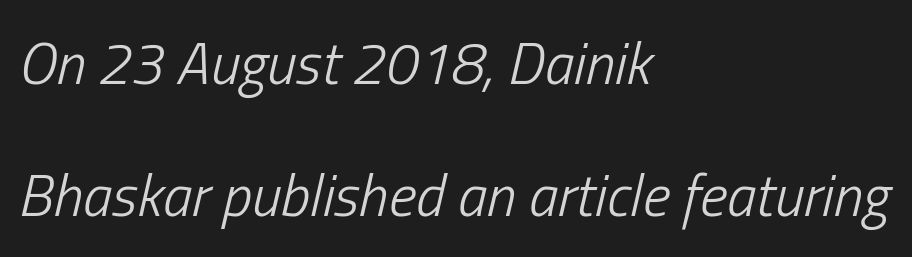
Q: Is the text bold? A: No.
Q: Is the text italic (slanted)? A: Yes, it leans right by about 13 degrees.
Q: Is the text underlined? A: No.
Q: How is the paragraph aligned? A: Left-aligned.
Q: Is the spacing between letters normal or unusually wide? A: Normal.
Q: Is the spacing between lines tight, normal or loose? A: Loose.
Q: Width (condensed, normal, or wide)? A: Condensed.
Q: Stroke contrast? A: Low.
Q: x-height? A: Medium.
Q: Monospaced? A: No.
